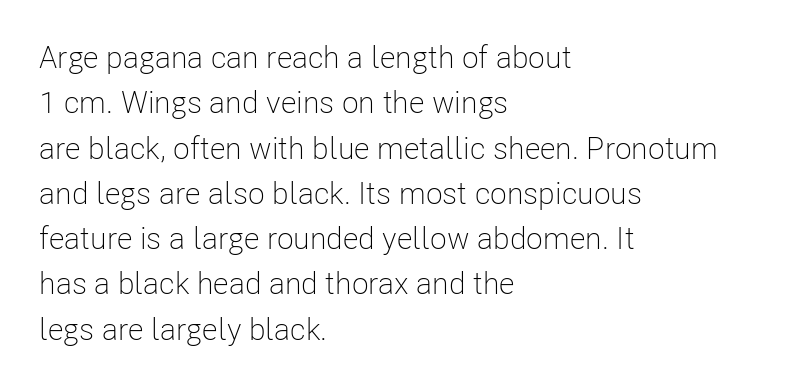
The image shows 31 px light, condensed sans-serif type, upright; set left-aligned, normal line spacing (1.46x), normal letter spacing, not underlined; low stroke contrast and a medium x-height.
